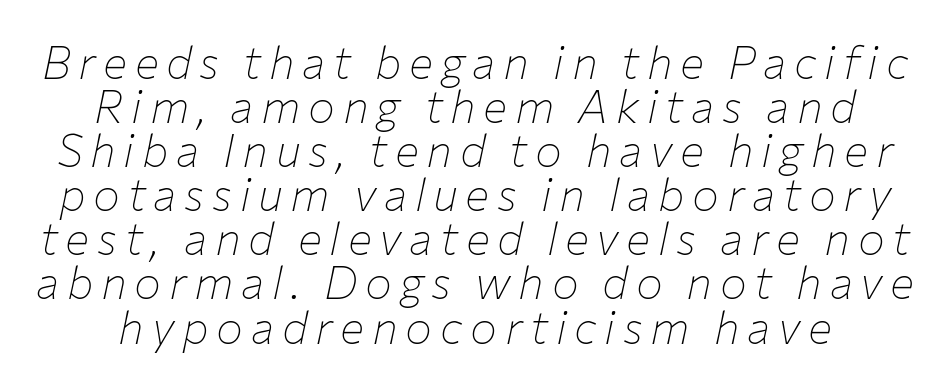
The image shows 45 px thin type, italic (leaning right); set tight line spacing (0.98x), not underlined; low stroke contrast and a medium x-height.
